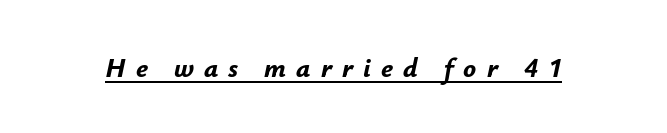
{"italic": "yes", "lean": "right", "slant_degrees": 12, "bold": "yes", "underline": "yes", "letter_spacing": "wide", "letter_spacing_em": 0.37, "glyph_px": 27}
